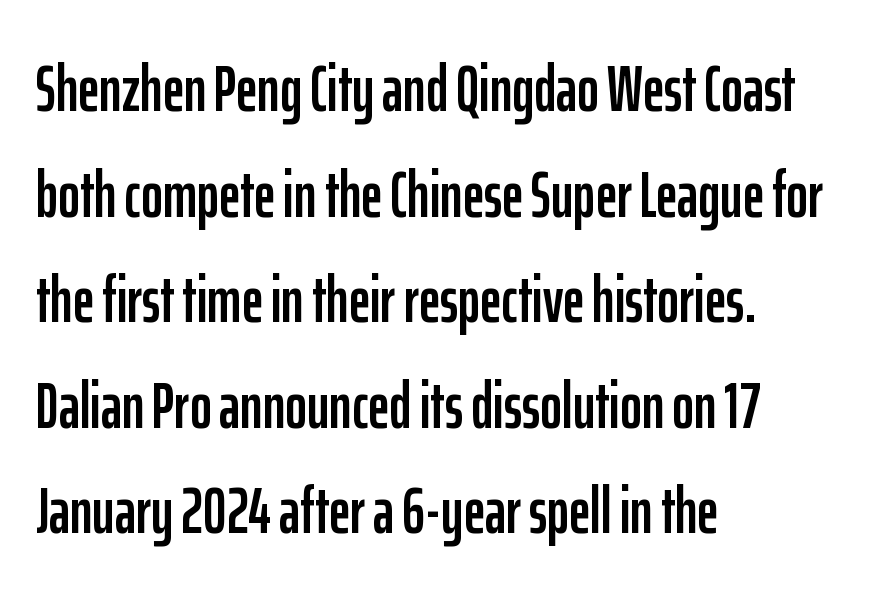
In terms of letterform style, serifs are entirely absent. Clear beneath every line of the passage. Every character sits straight up, as roman type does. The face used here is proportionally spaced, like ordinary book or web type.
